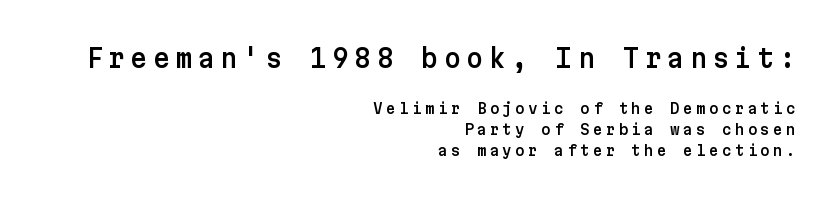
Q: Is the text italic (slanted)? A: No, it is upright.
Q: Is the text underlined? A: No.
Q: How is the paragraph aligned? A: Right-aligned.
Q: Is the spacing between letters normal or unusually wide? A: Unusually wide.
Q: Is the spacing between lines tight, normal or loose? A: Normal.
Q: Which block of text is set in a larger size, the first (top) or the second (bottom)? A: The first (top) one.
